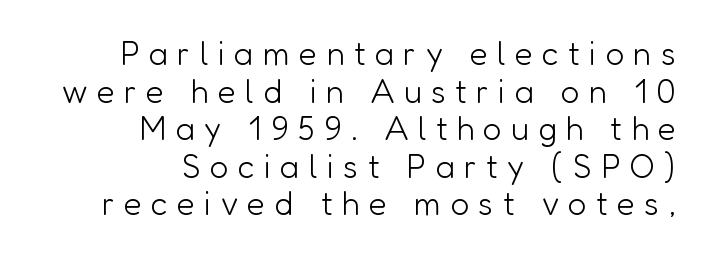
{"serif": "no", "italic": "no", "bold": "no", "weight": "light", "width": "normal", "stroke_contrast": "low", "x_height": "medium", "monospaced": "no", "underline": "no", "align": "right", "line_spacing": "tight", "line_spacing_ratio": 1.14, "letter_spacing": "wide", "letter_spacing_em": 0.28, "glyph_px": 33}
